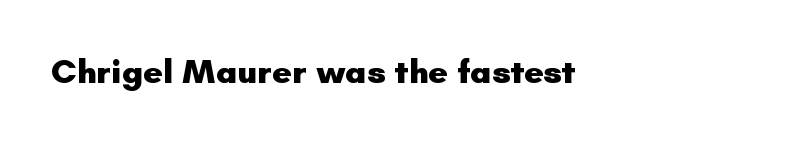
{"serif": "no", "italic": "no", "bold": "yes", "weight": "heavy", "width": "normal", "stroke_contrast": "low", "x_height": "small", "monospaced": "no", "underline": "no", "letter_spacing": "normal", "letter_spacing_em": 0.0, "glyph_px": 34}
